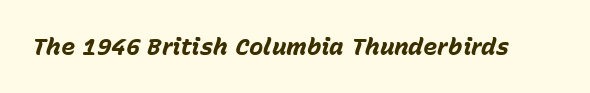
The image shows 24 px bold type, italic (leaning right); set normal letter spacing, not underlined.
